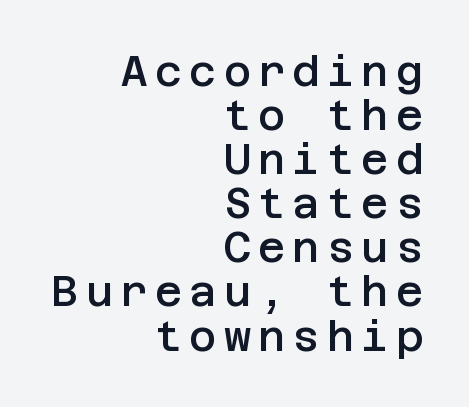
The image shows 42 px semibold sans-serif type, upright; set right-aligned, tight line spacing (1.05x), not underlined; low stroke contrast and a large x-height.
